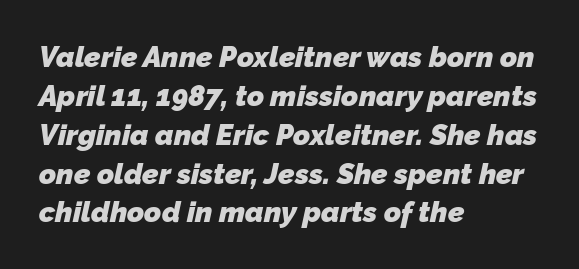
The image shows 29 px heavy sans-serif type; set left-aligned, normal line spacing (1.34x), normal letter spacing, not underlined; low stroke contrast and a medium x-height.
